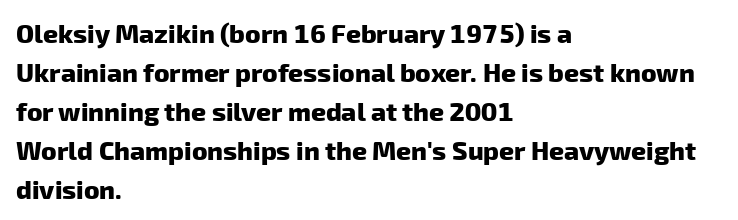
Q: Is the text bold? A: Yes.
Q: Is the text underlined? A: No.
Q: How is the paragraph aligned? A: Left-aligned.
Q: Is the spacing between letters normal or unusually wide? A: Normal.
Q: Is the spacing between lines tight, normal or loose? A: Normal.
